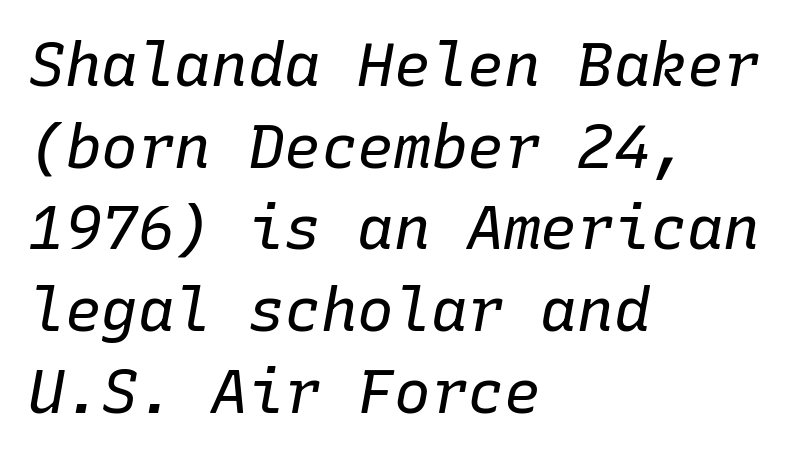
The image shows 61 px regular-weight type, italic (leaning right), monospaced; set left-aligned, normal line spacing (1.34x), normal letter spacing, not underlined; low stroke contrast and a medium x-height.
